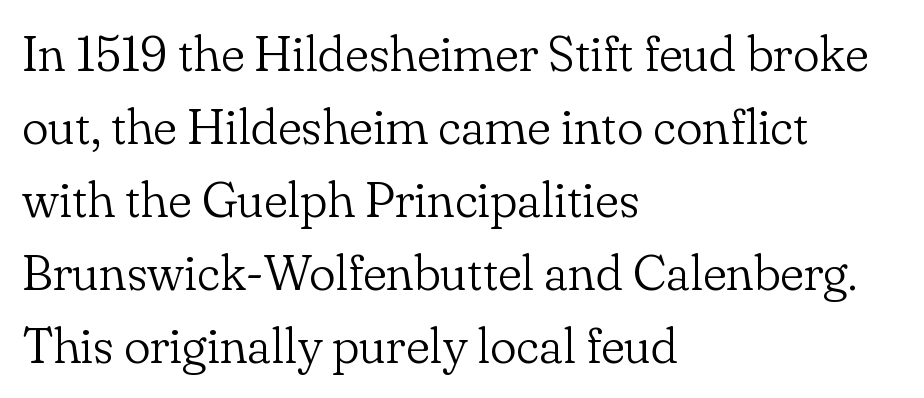
The image shows 50 px light serif type, upright; set left-aligned, normal line spacing (1.46x), normal letter spacing, not underlined; low stroke contrast and a small x-height.
